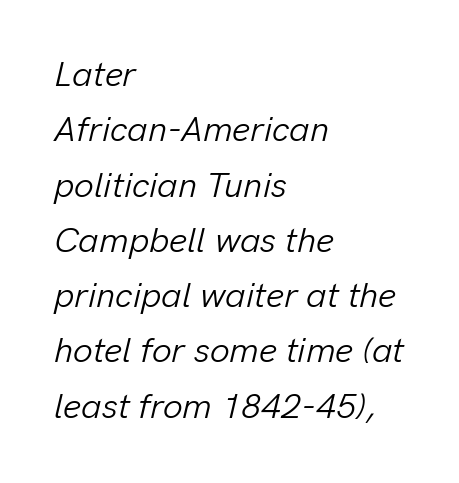
Q: Is the text bold? A: No.
Q: Is the text italic (slanted)? A: Yes, it leans right by about 13 degrees.
Q: Is the text underlined? A: No.
Q: How is the paragraph aligned? A: Left-aligned.
Q: Is the spacing between letters normal or unusually wide? A: Normal.
Q: Is the spacing between lines tight, normal or loose? A: Normal.
Q: Width (condensed, normal, or wide)? A: Normal.
Q: Stroke contrast? A: Low.
Q: x-height? A: Medium.
Q: Monospaced? A: No.
